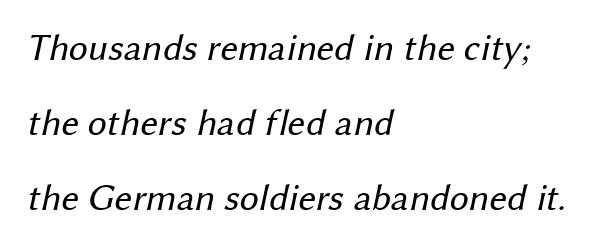
{"serif": "no", "bold": "no", "weight": "regular", "width": "normal", "stroke_contrast": "medium", "x_height": "medium", "monospaced": "no", "underline": "no", "align": "left", "line_spacing": "loose", "line_spacing_ratio": 1.98, "letter_spacing": "normal", "letter_spacing_em": 0.0, "glyph_px": 38}
